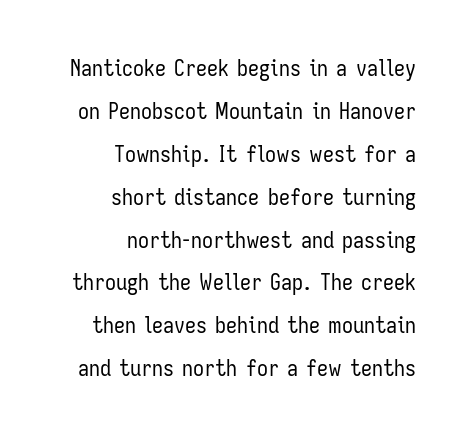
{"italic": "no", "bold": "no", "underline": "no", "align": "right", "line_spacing": "loose", "line_spacing_ratio": 1.95, "letter_spacing": "normal", "letter_spacing_em": 0.0, "glyph_px": 22}
